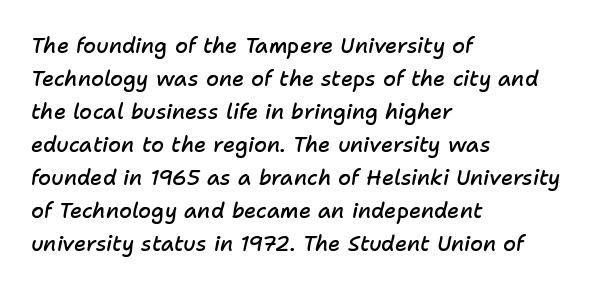
{"italic": "yes", "lean": "right", "slant_degrees": 11, "bold": "semi", "underline": "no", "align": "left", "line_spacing": "normal", "line_spacing_ratio": 1.57, "letter_spacing": "normal", "letter_spacing_em": 0.0, "glyph_px": 21}
